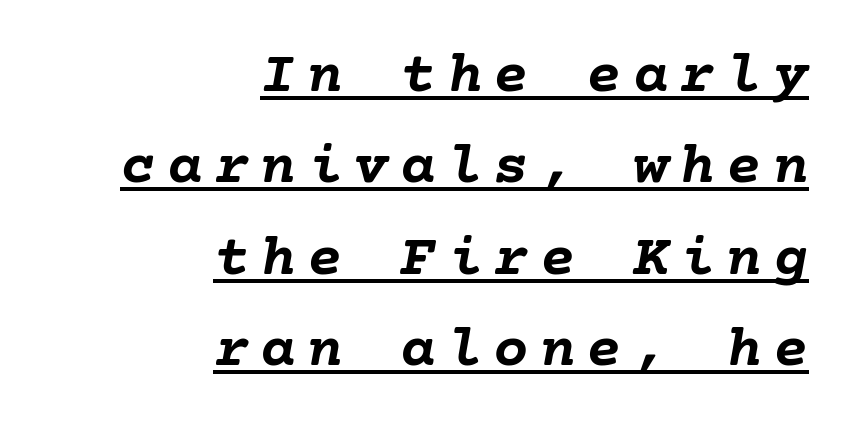
The image shows 59 px semibold type, italic (leaning right); set right-aligned, normal line spacing (1.55x), underlined; low stroke contrast and a medium x-height.
